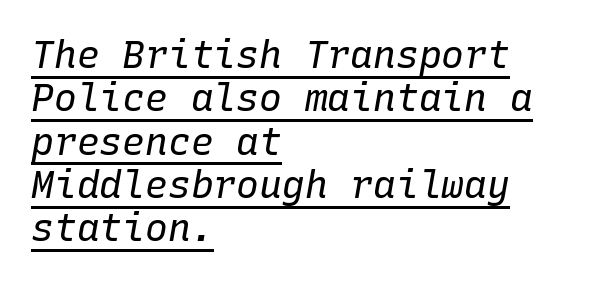
Each stroke keeps to a modest, everyday thickness or less. The compositor pushed each line to the left boundary. The passage shown has conventional tracking throughout. The lettering is marked with a stroke running underneath it.
